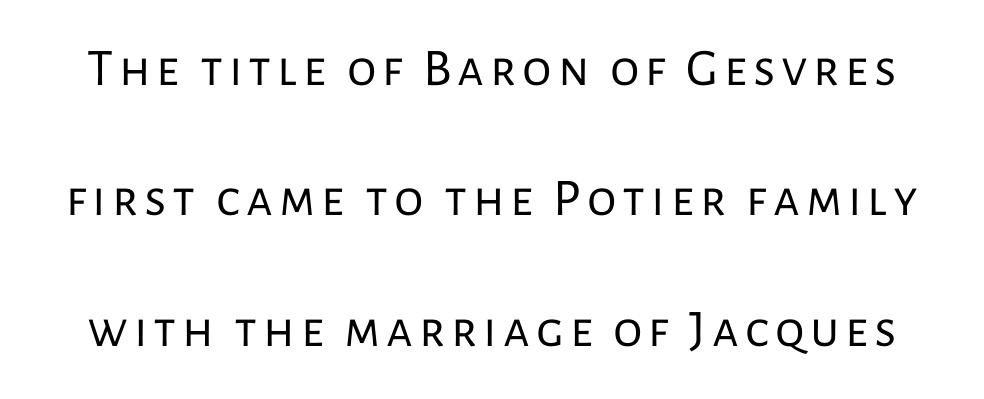
In terms of letterform style, serifs are entirely absent. The vertical gap from one line to the next is large. These lines are rendered in a variable-pitch font. Has an underline been added? It has not. The weight would be labelled regular, book, light, or lighter still. Posture: vertical.
